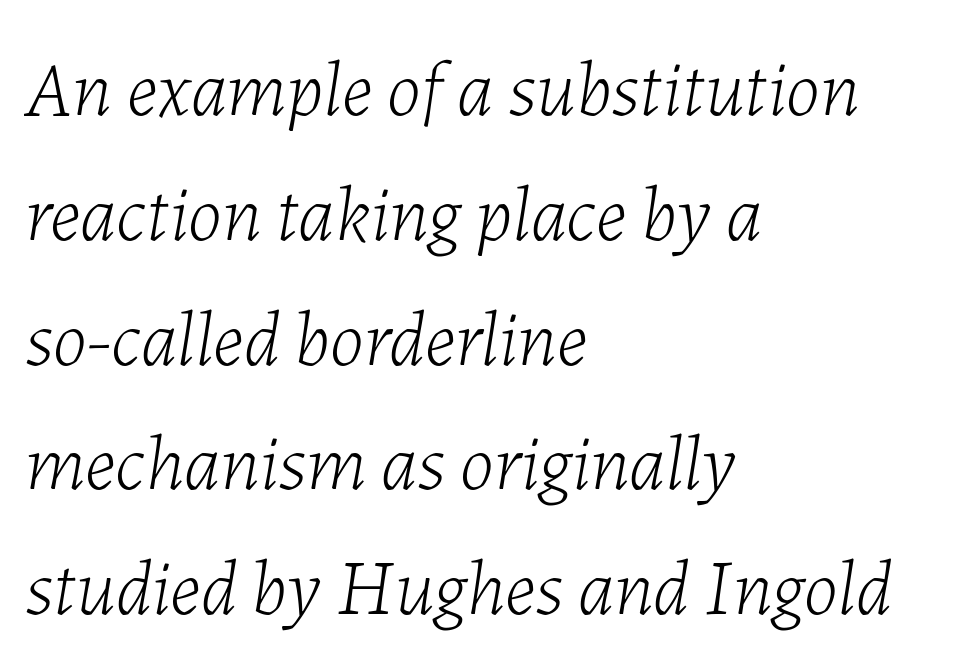
The image shows 78 px light type, italic (leaning right); set left-aligned, normal line spacing (1.6x), normal letter spacing, not underlined; low stroke contrast and a medium x-height.
